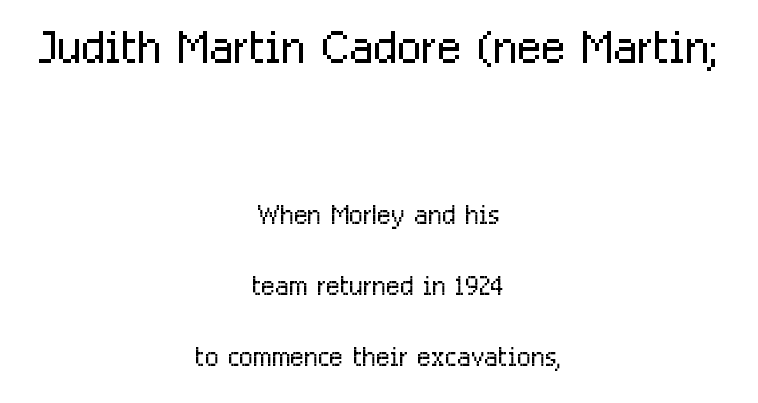
Q: Is the text bold? A: No.
Q: Is the text italic (slanted)? A: No, it is upright.
Q: Is the typeface a serif or a sans-serif typeface? A: Sans-serif.
Q: Is the text underlined? A: No.
Q: How is the paragraph aligned? A: Centered.
Q: Is the spacing between letters normal or unusually wide? A: Normal.
Q: Is the spacing between lines tight, normal or loose? A: Loose.
Q: Which block of text is set in a larger size, the first (top) or the second (bottom)? A: The first (top) one.
Q: Width (condensed, normal, or wide)? A: Condensed.
Q: Stroke contrast? A: Low.
Q: x-height? A: Medium.
Q: Monospaced? A: No.
